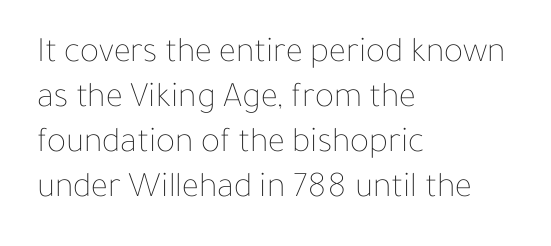
Q: Is the text bold? A: No.
Q: Is the text italic (slanted)? A: No, it is upright.
Q: Is the text underlined? A: No.
Q: How is the paragraph aligned? A: Left-aligned.
Q: Is the spacing between letters normal or unusually wide? A: Normal.
Q: Is the spacing between lines tight, normal or loose? A: Normal.
Q: Width (condensed, normal, or wide)? A: Normal.
Q: Stroke contrast? A: Low.
Q: x-height? A: Medium.
Q: Monospaced? A: No.
